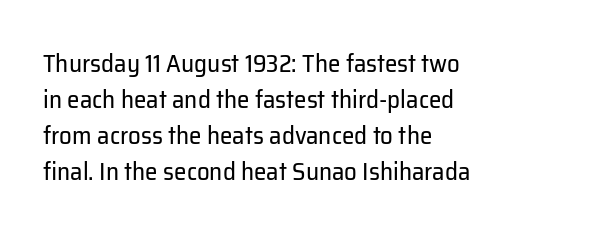
The rendering anchors every line to the left-hand side. Words appear dense and cohesive because spacing is normal. Does the leading feel generous? No, just average. A quiet, ordinary-to-light weight characterises the typeface.
